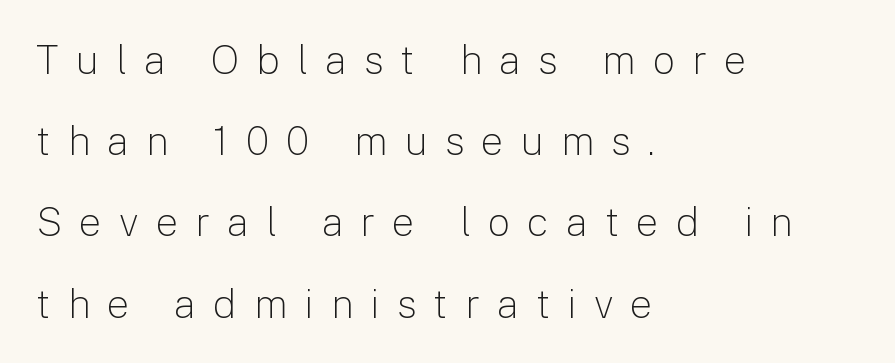
{"serif": "no", "italic": "no", "bold": "no", "weight": "light", "width": "normal", "stroke_contrast": "low", "x_height": "medium", "monospaced": "no", "underline": "no", "align": "left", "line_spacing": "loose", "line_spacing_ratio": 2.03, "letter_spacing": "wide", "letter_spacing_em": 0.43, "glyph_px": 40}
